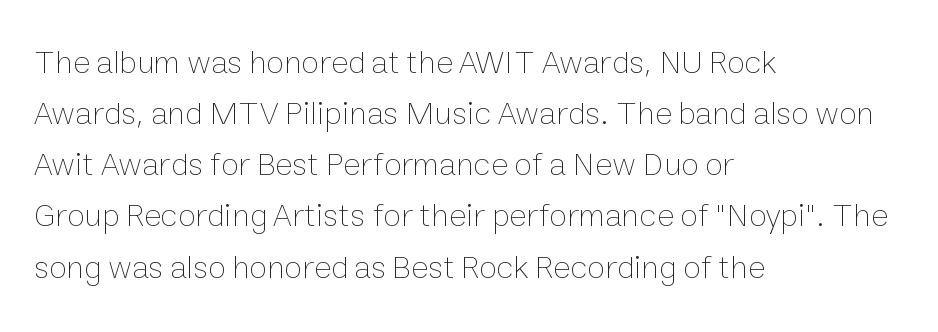
The image shows 33 px thin type, upright; set left-aligned, normal line spacing (1.55x), normal letter spacing, not underlined; low stroke contrast and a medium x-height.
